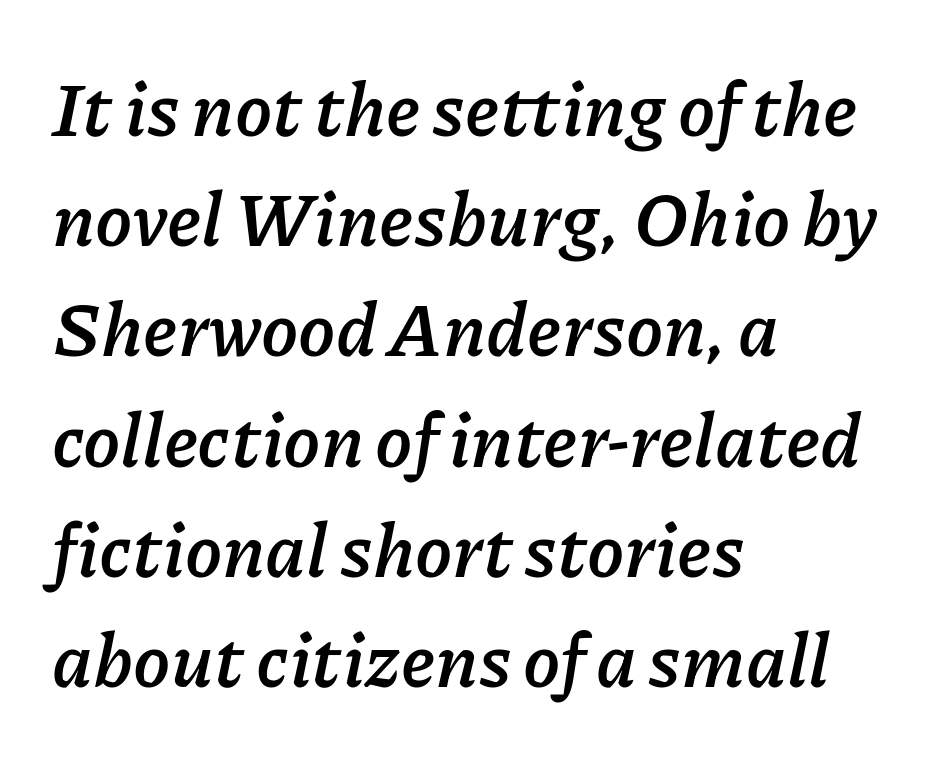
{"italic": "yes", "lean": "right", "slant_degrees": 11, "bold": "yes", "weight": "semibold", "width": "normal", "stroke_contrast": "low", "x_height": "medium", "monospaced": "no", "underline": "no", "align": "left", "line_spacing": "normal", "line_spacing_ratio": 1.47, "letter_spacing": "normal", "letter_spacing_em": 0.0, "glyph_px": 75}
